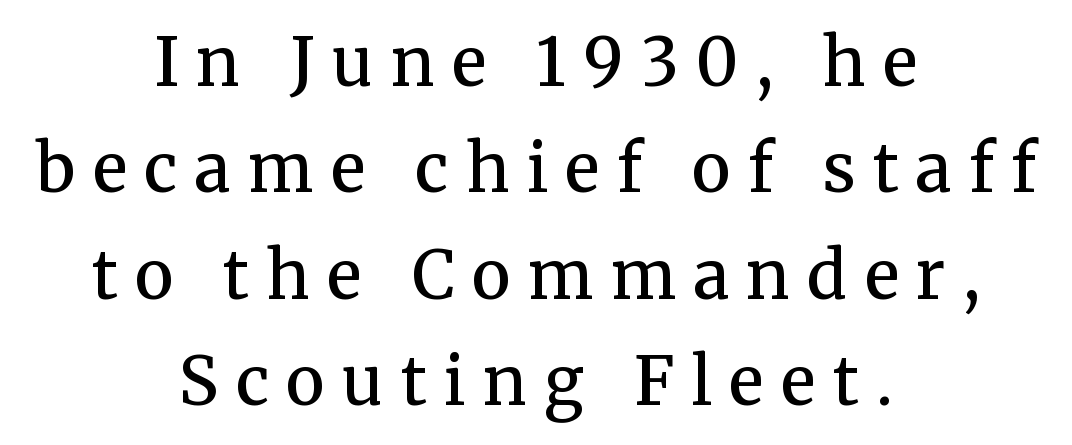
These lines are composed in type with serifs. Character widths vary here, with narrow letters taking less room than wide ones. The passage shown has open, widely tracked lettering throughout. Bold? Not quite — semibold, heavier than regular but stopping short. One glance says typical: line gaps are just what's usual. Decoration check: the copy has no underline.
